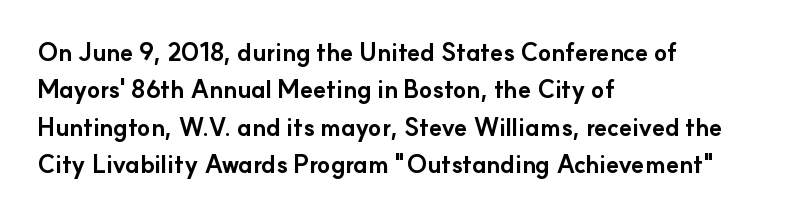
Q: Is the text bold? A: Yes.
Q: Is the text italic (slanted)? A: No, it is upright.
Q: Is the text underlined? A: No.
Q: How is the paragraph aligned? A: Left-aligned.
Q: Is the spacing between letters normal or unusually wide? A: Normal.
Q: Is the spacing between lines tight, normal or loose? A: Normal.
